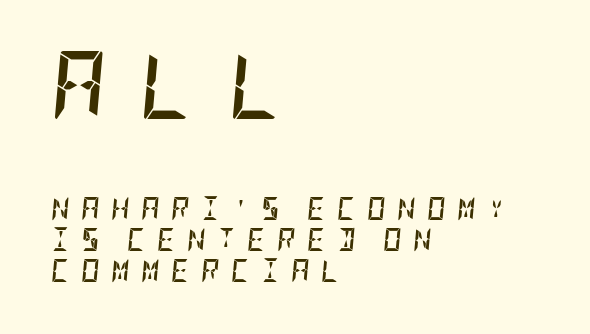
The passage shown begins with its larger block and ends with its smaller one. Rule under the text: the space is simply empty. Each line starts at the same left margin while the right side varies. Inter-character spacing is expanded well beyond the font's built-in metrics. A typesetter would call this leading conventional body-copy spacing.
